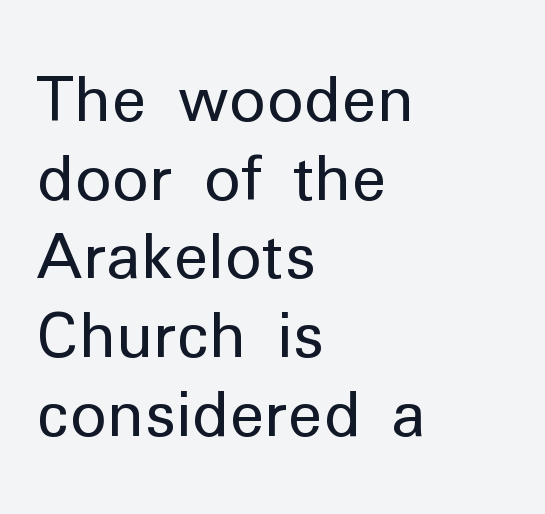
Q: Is the text bold? A: No.
Q: Is the text italic (slanted)? A: No, it is upright.
Q: Is the typeface a serif or a sans-serif typeface? A: Sans-serif.
Q: Is the text underlined? A: No.
Q: How is the paragraph aligned? A: Left-aligned.
Q: Is the spacing between letters normal or unusually wide? A: Normal.
Q: Is the spacing between lines tight, normal or loose? A: Normal.
Q: Width (condensed, normal, or wide)? A: Normal.
Q: Stroke contrast? A: Low.
Q: x-height? A: Medium.
Q: Monospaced? A: No.
